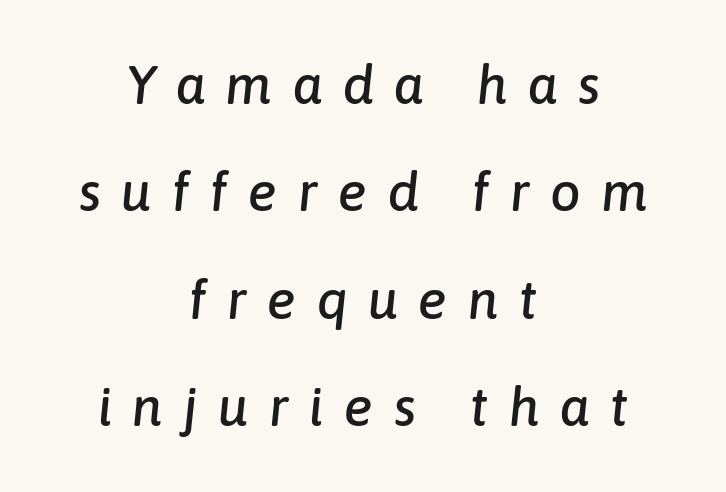
Q: Is the text italic (slanted)? A: Yes, it leans right by about 6 degrees.
Q: Is the text underlined? A: No.
Q: How is the paragraph aligned? A: Centered.
Q: Is the spacing between letters normal or unusually wide? A: Unusually wide.
Q: Is the spacing between lines tight, normal or loose? A: Loose.
Q: Width (condensed, normal, or wide)? A: Normal.
Q: Stroke contrast? A: Low.
Q: x-height? A: Medium.
Q: Monospaced? A: No.
